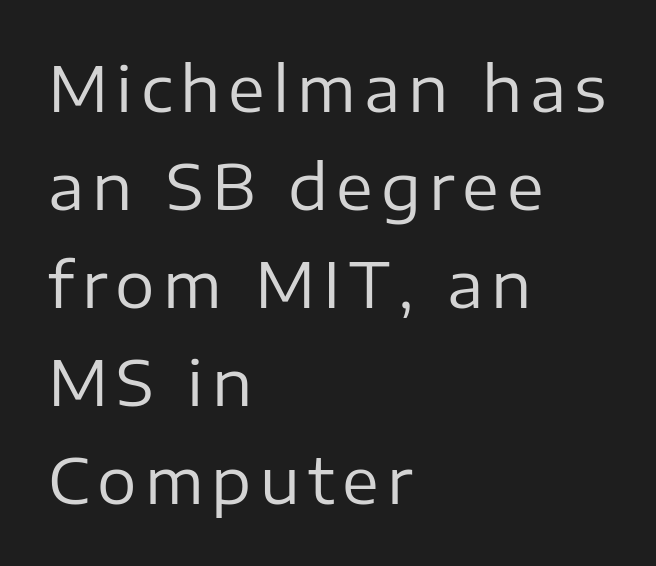
Q: Is the text bold? A: No.
Q: Is the text italic (slanted)? A: No, it is upright.
Q: Is the typeface a serif or a sans-serif typeface? A: Sans-serif.
Q: Is the text underlined? A: No.
Q: How is the paragraph aligned? A: Left-aligned.
Q: Is the spacing between lines tight, normal or loose? A: Normal.
Q: Width (condensed, normal, or wide)? A: Normal.
Q: Stroke contrast? A: Low.
Q: x-height? A: Medium.
Q: Monospaced? A: No.
